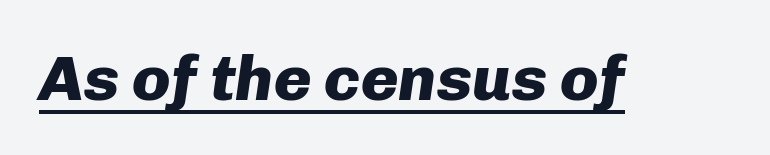
{"italic": "yes", "lean": "right", "slant_degrees": 8, "bold": "yes", "weight": "heavy", "width": "normal", "stroke_contrast": "low", "x_height": "medium", "monospaced": "no", "underline": "yes", "letter_spacing": "normal", "letter_spacing_em": 0.0, "glyph_px": 64}
